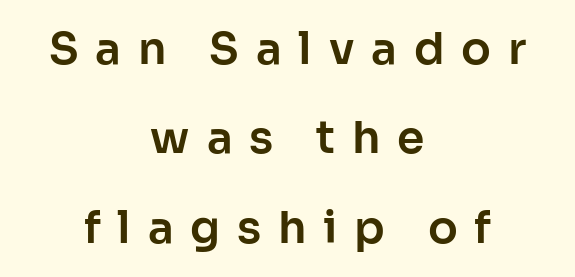
Look at the tracking — it's clearly loosened, letters drifting apart. Is there any slant? The stems are plumb. Think of a printed novel: that variable character pitch is what you see here. One-word summary of the alignment: center. The rendering shows plain stroke endings on the letterforms — a sans-serif design. Rule under the text: the space is simply empty.
